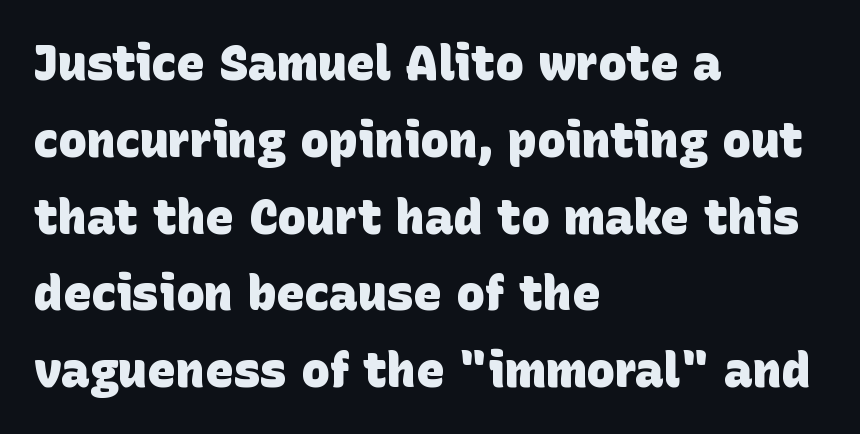
The image shows 48 px heavy sans-serif type; set left-aligned, normal line spacing (1.6x), normal letter spacing, not underlined; low stroke contrast and a large x-height.
